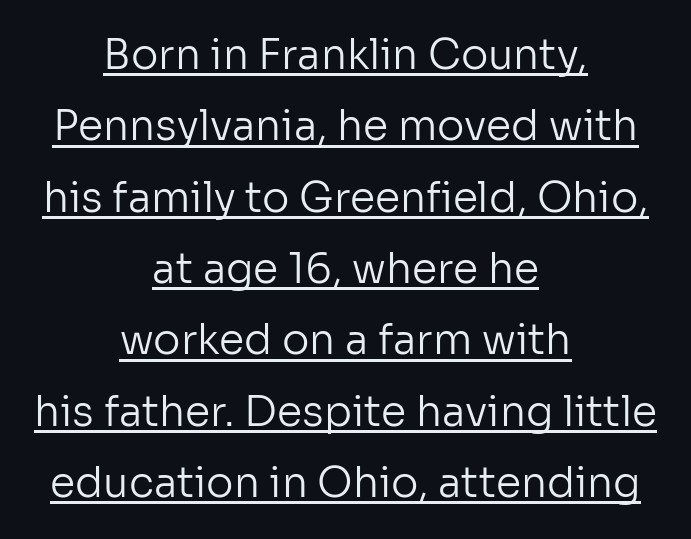
On a weight scale, this lands at 450 or below. This rendering features underlined lettering. The text was rendered using a sans face with plain stroke endings. The text block is weighted toward neither margin, spreading evenly from the middle. This sample uses an upright cut, with every glyph sitting square on the baseline.
